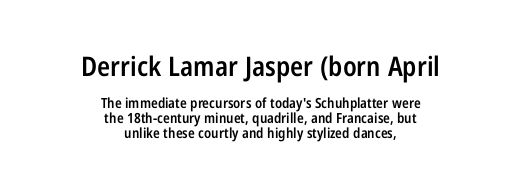
Q: Is the text bold? A: Semi-bold.
Q: Is the text italic (slanted)? A: No, it is upright.
Q: Is the text underlined? A: No.
Q: How is the paragraph aligned? A: Centered.
Q: Is the spacing between letters normal or unusually wide? A: Normal.
Q: Is the spacing between lines tight, normal or loose? A: Tight.
Q: Which block of text is set in a larger size, the first (top) or the second (bottom)? A: The first (top) one.
